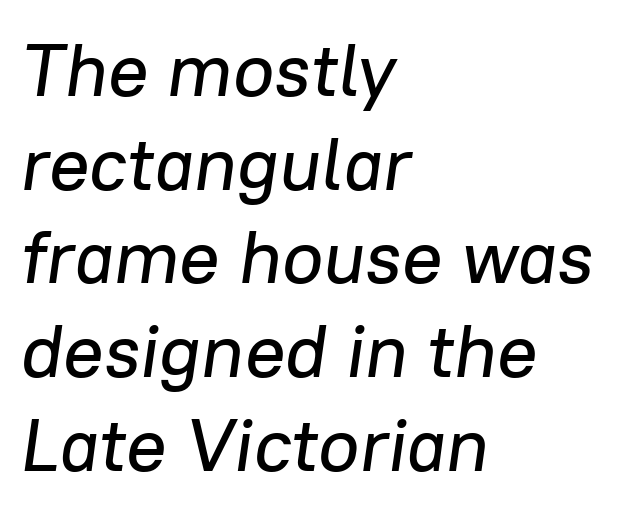
Q: Is the text italic (slanted)? A: Yes, it leans right by about 8 degrees.
Q: Is the text underlined? A: No.
Q: How is the paragraph aligned? A: Left-aligned.
Q: Is the spacing between letters normal or unusually wide? A: Normal.
Q: Is the spacing between lines tight, normal or loose? A: Normal.
Q: Width (condensed, normal, or wide)? A: Normal.
Q: Stroke contrast? A: Low.
Q: x-height? A: Medium.
Q: Monospaced? A: No.
